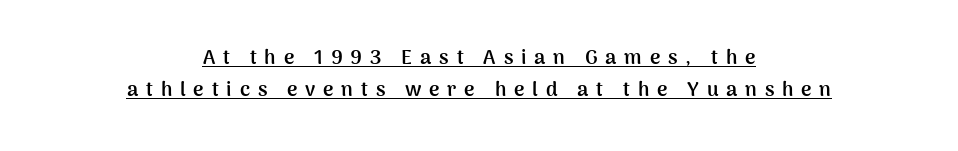
The image shows 20 px bold type, upright; set centered, normal line spacing (1.62x), unusually wide letter spacing (+0.39 em), underlined.
